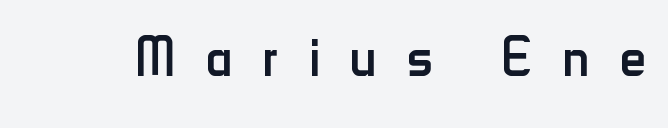
The image shows 73 px regular-weight, condensed sans-serif type, upright; set unusually wide letter spacing (+0.42 em), not underlined; low stroke contrast and a small x-height.
